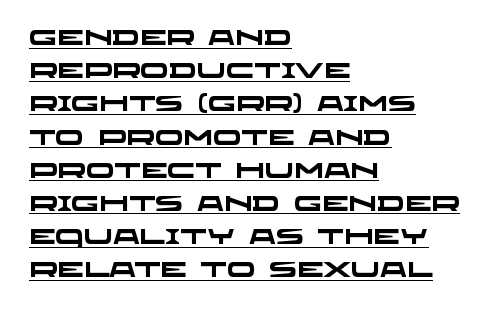
{"bold": "yes", "underline": "yes", "align": "left", "line_spacing": "normal", "line_spacing_ratio": 1.58, "letter_spacing": "normal", "letter_spacing_em": 0.0, "glyph_px": 21}
